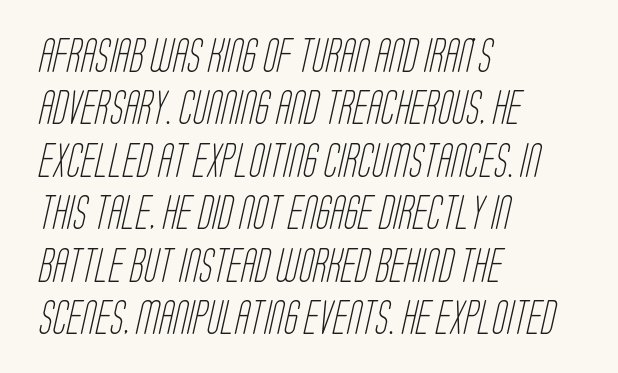
The typeface chosen for these lines omits serifs. The gaps between neighbouring characters are ordinary and unremarkable. The passage shown is typed in a proportional face where columns would drift. The ragged edge is on the right, which tells us the setting is flush left. This block has exactly the height ordinary leading produces.
